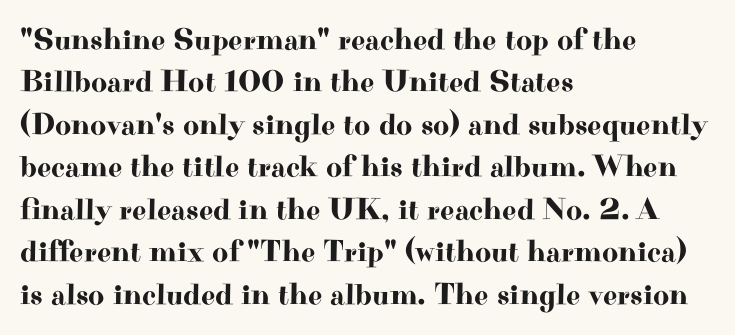
Q: Is the text italic (slanted)? A: No, it is upright.
Q: Is the typeface a serif or a sans-serif typeface? A: Serif.
Q: Is the text underlined? A: No.
Q: How is the paragraph aligned? A: Left-aligned.
Q: Is the spacing between letters normal or unusually wide? A: Normal.
Q: Is the spacing between lines tight, normal or loose? A: Normal.
Q: Width (condensed, normal, or wide)? A: Wide.
Q: Stroke contrast? A: High.
Q: x-height? A: Small.
Q: Monospaced? A: No.
